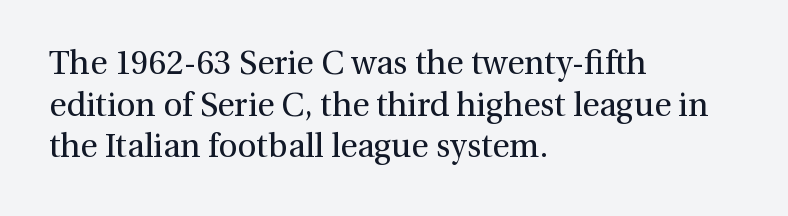
The image shows 33 px regular-weight serif type, upright; set left-aligned, normal line spacing (1.26x), normal letter spacing, not underlined; medium stroke contrast and a medium x-height.
